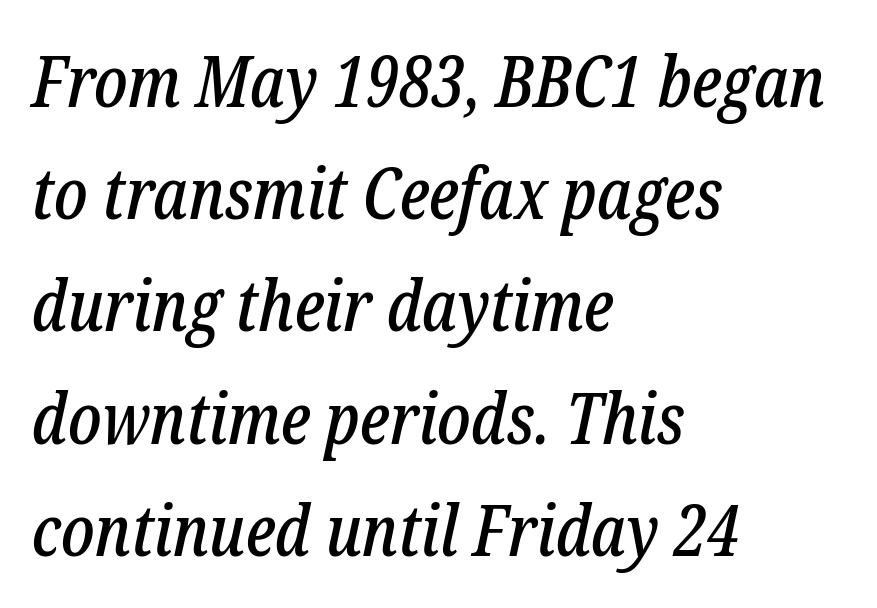
{"serif": "yes", "italic": "yes", "lean": "right", "slant_degrees": 12, "width": "condensed", "stroke_contrast": "low", "x_height": "medium", "monospaced": "no", "underline": "no", "align": "left", "line_spacing": "normal", "line_spacing_ratio": 1.58, "letter_spacing": "normal", "letter_spacing_em": 0.0, "glyph_px": 71}
